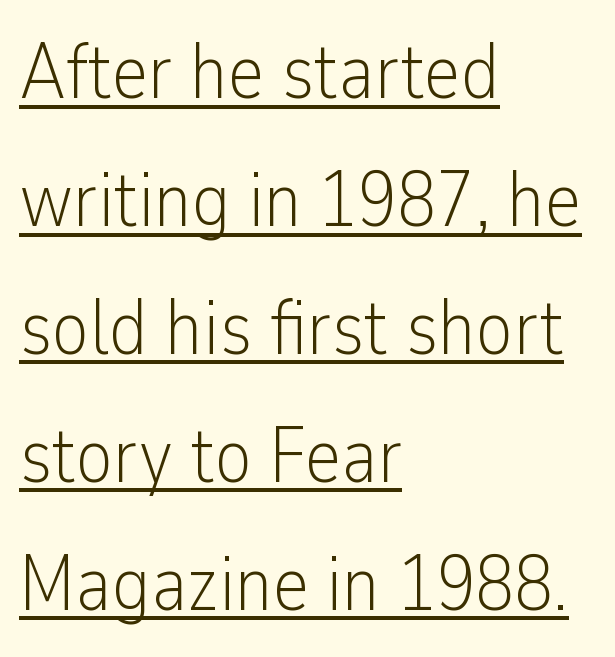
Q: Is the text bold? A: No.
Q: Is the text italic (slanted)? A: No, it is upright.
Q: Is the typeface a serif or a sans-serif typeface? A: Sans-serif.
Q: Is the text underlined? A: Yes.
Q: How is the paragraph aligned? A: Left-aligned.
Q: Is the spacing between letters normal or unusually wide? A: Normal.
Q: Is the spacing between lines tight, normal or loose? A: Normal.
Q: Width (condensed, normal, or wide)? A: Condensed.
Q: Stroke contrast? A: Low.
Q: x-height? A: Medium.
Q: Monospaced? A: No.
